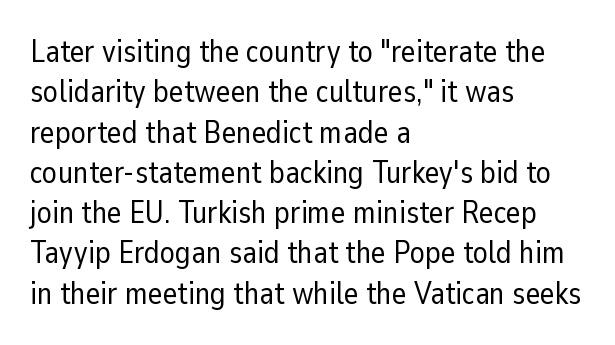
Descender tails drop into unmarked territory. Is the block centered? No — it sits flush against the left margin. You can tell it's not italic because the verticals are truly vertical. Do the characters align in a grid? No, the font is proportional.
